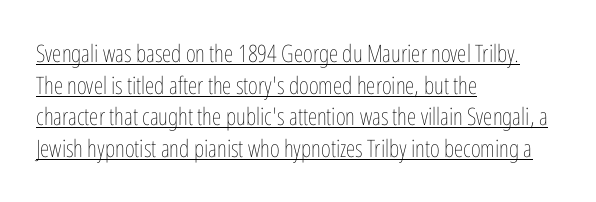
{"italic": "no", "bold": "no", "underline": "yes", "align": "left", "line_spacing": "normal", "line_spacing_ratio": 1.32, "letter_spacing": "normal", "letter_spacing_em": 0.0, "glyph_px": 24}
